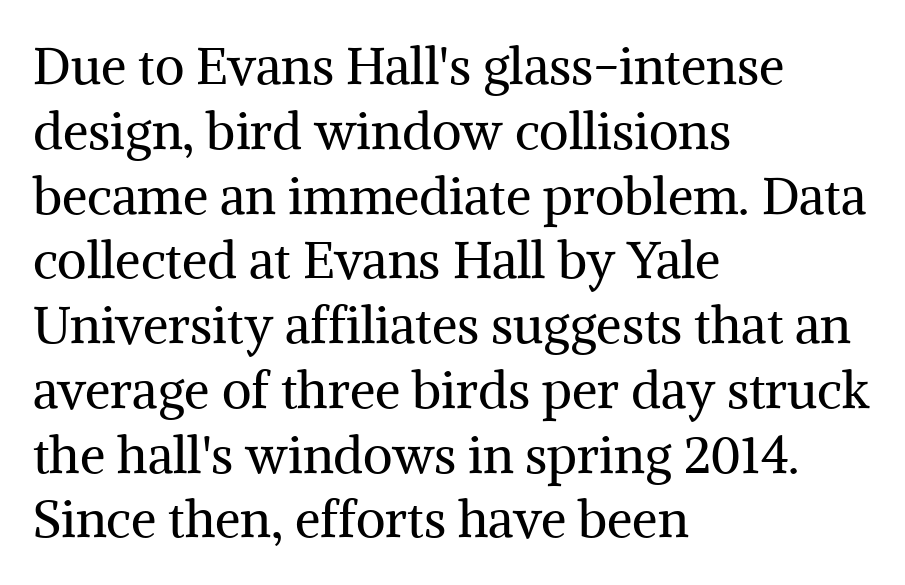
The image shows 51 px regular-weight serif type, upright; set left-aligned, normal line spacing (1.27x), normal letter spacing, not underlined; medium stroke contrast and a medium x-height.
